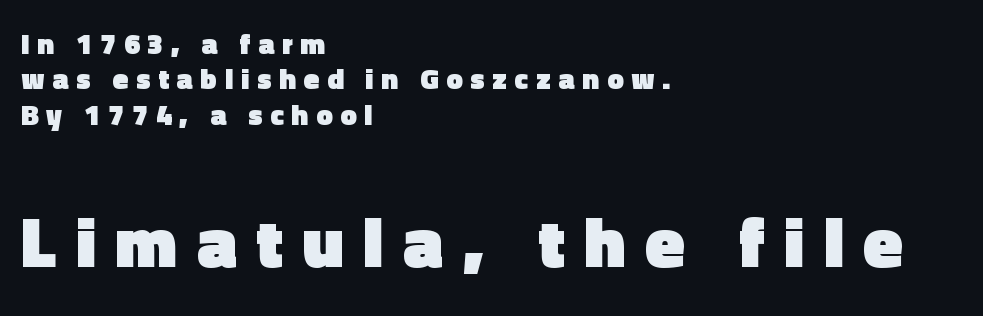
To sum up the face: it is a sans, with no serifs. Only glyphs here, with clear space below each row. The emphasis by scale lands on block number two, below. Here the designer chose a conventional face with non-uniform glyph widths. You could only call the tracking loose — the letters float apart.
